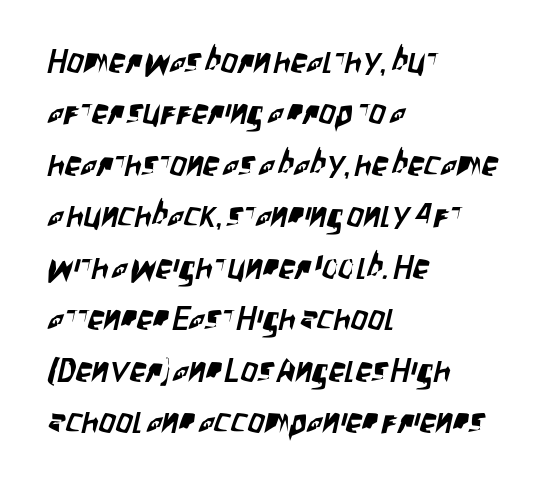
If you drew a ruler down the left edge, every line would touch it. Words float on clear page, feet unadorned. One glance says typical: line gaps are just what's usual. What kind of face is this? One without serifs — a sans.
